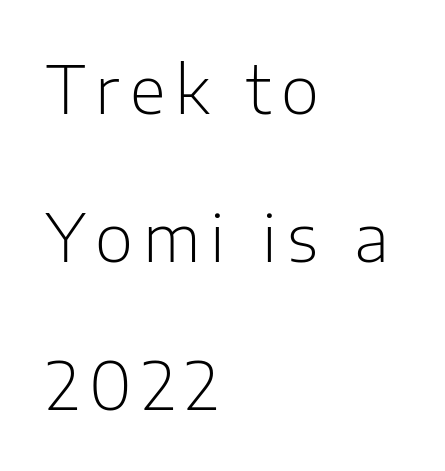
{"serif": "no", "italic": "no", "bold": "no", "weight": "light", "width": "normal", "stroke_contrast": "low", "x_height": "medium", "monospaced": "no", "underline": "no", "align": "left", "line_spacing": "loose", "line_spacing_ratio": 2.24, "glyph_px": 66}
